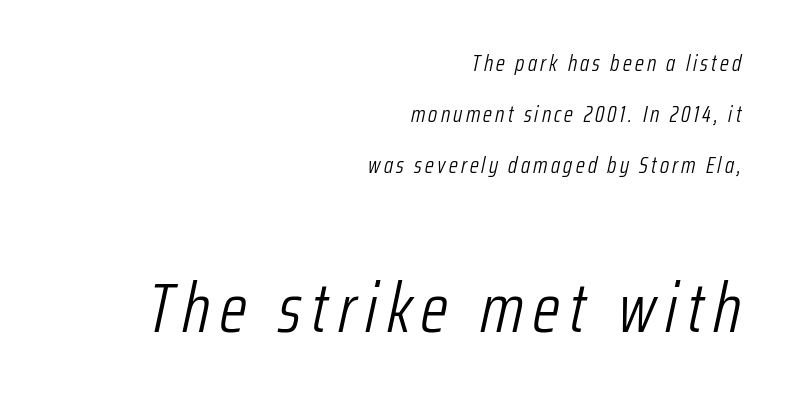
The image shows 70 px light, condensed type, italic (leaning right); set right-aligned, loose line spacing (2.21x), not underlined; the second (bottom) block is 3.04x larger; low stroke contrast and a medium x-height.
